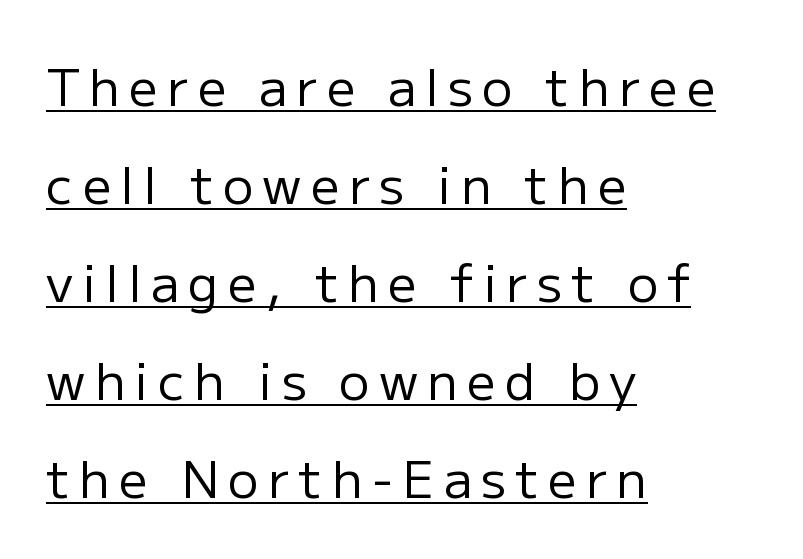
{"serif": "no", "italic": "no", "bold": "no", "weight": "regular", "width": "normal", "stroke_contrast": "low", "x_height": "medium", "monospaced": "no", "underline": "yes", "align": "left", "line_spacing": "loose", "line_spacing_ratio": 1.92, "glyph_px": 51}
